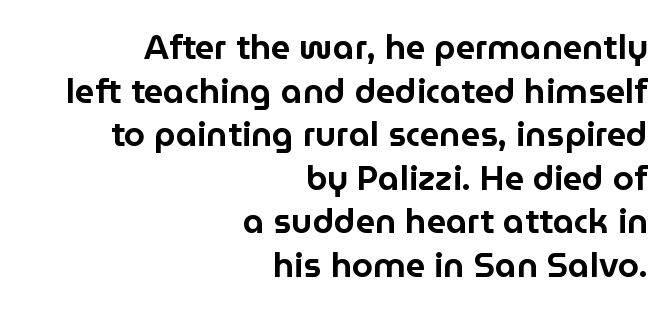
The image shows 34 px sans-serif type, upright; set right-aligned, normal line spacing (1.28x), normal letter spacing, not underlined; low stroke contrast and a medium x-height.
